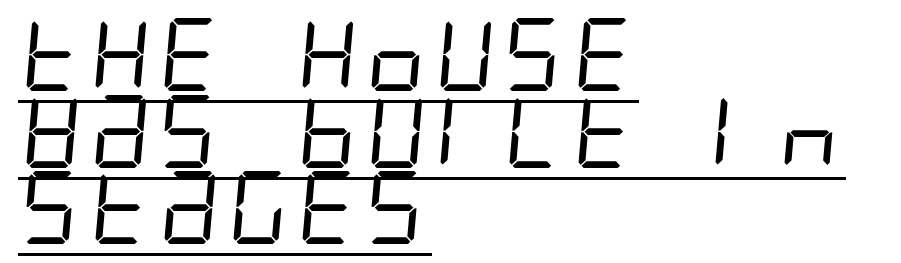
{"serif": "no", "bold": "no", "weight": "regular", "width": "condensed", "stroke_contrast": "low", "x_height": "large", "underline": "yes", "align": "left", "line_spacing": "tight", "line_spacing_ratio": 1.05, "letter_spacing": "normal", "letter_spacing_em": 0.0, "glyph_px": 73}
